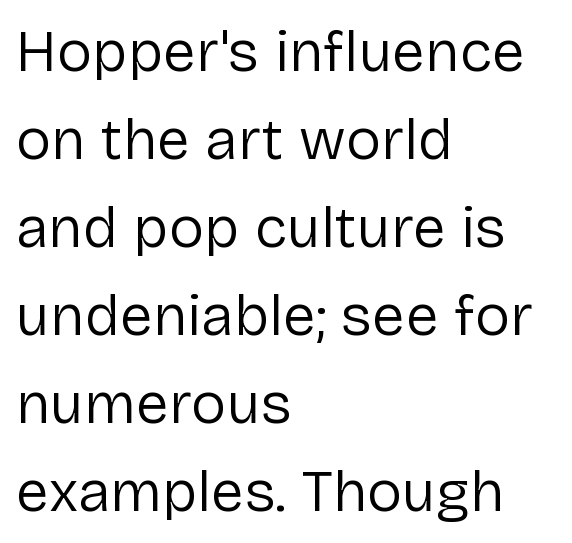
Q: Is the text bold? A: No.
Q: Is the text italic (slanted)? A: No, it is upright.
Q: Is the typeface a serif or a sans-serif typeface? A: Sans-serif.
Q: Is the text underlined? A: No.
Q: How is the paragraph aligned? A: Left-aligned.
Q: Is the spacing between letters normal or unusually wide? A: Normal.
Q: Is the spacing between lines tight, normal or loose? A: Normal.
Q: Width (condensed, normal, or wide)? A: Normal.
Q: Stroke contrast? A: Low.
Q: x-height? A: Medium.
Q: Monospaced? A: No.
